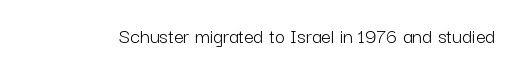
The image shows 22 px text type, upright; set normal letter spacing, not underlined.
